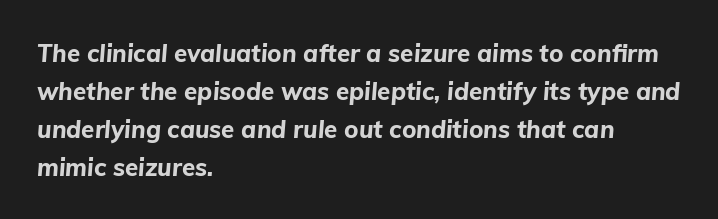
Q: Is the text bold? A: Yes.
Q: Is the text italic (slanted)? A: Yes, it leans right by about 5 degrees.
Q: Is the text underlined? A: No.
Q: How is the paragraph aligned? A: Left-aligned.
Q: Is the spacing between letters normal or unusually wide? A: Normal.
Q: Is the spacing between lines tight, normal or loose? A: Normal.
